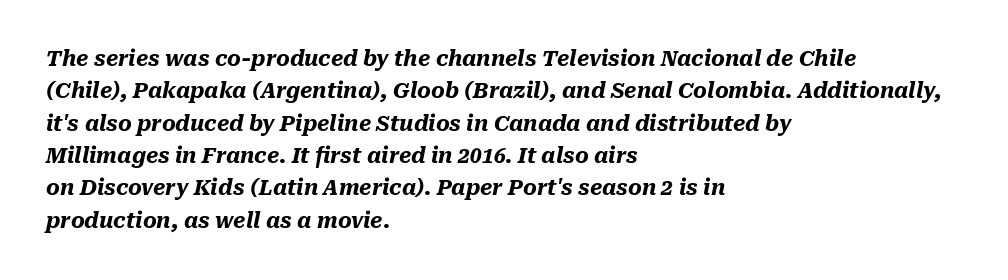
{"italic": "yes", "lean": "right", "slant_degrees": 10, "bold": "yes", "underline": "no", "align": "left", "line_spacing": "normal", "line_spacing_ratio": 1.54, "letter_spacing": "normal", "letter_spacing_em": 0.0, "glyph_px": 21}
